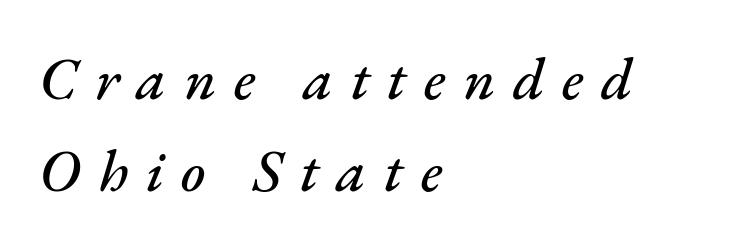
The typesetter chose a ragged-right arrangement here. This sample uses an oblique cut, with every glyph tilted off the vertical. Descenders hang freely into open space. There is plenty of visible air inserted between adjacent glyphs.
